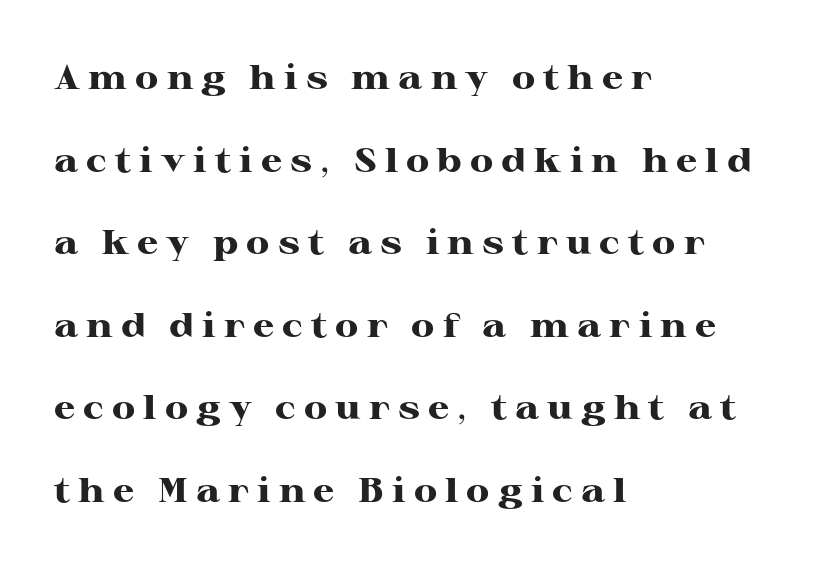
Q: Is the text bold? A: Yes.
Q: Is the text italic (slanted)? A: No, it is upright.
Q: Is the typeface a serif or a sans-serif typeface? A: Serif.
Q: Is the text underlined? A: No.
Q: How is the paragraph aligned? A: Left-aligned.
Q: Is the spacing between letters normal or unusually wide? A: Unusually wide.
Q: Is the spacing between lines tight, normal or loose? A: Loose.
Q: Width (condensed, normal, or wide)? A: Wide.
Q: Stroke contrast? A: High.
Q: x-height? A: Medium.
Q: Monospaced? A: No.
